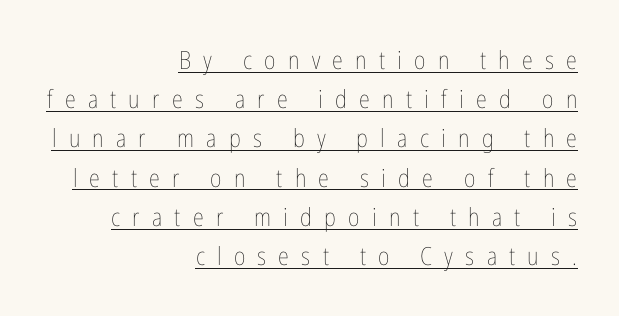
{"italic": "no", "bold": "no", "underline": "yes", "align": "right", "line_spacing": "normal", "line_spacing_ratio": 1.57, "letter_spacing": "wide", "letter_spacing_em": 0.49, "glyph_px": 25}
